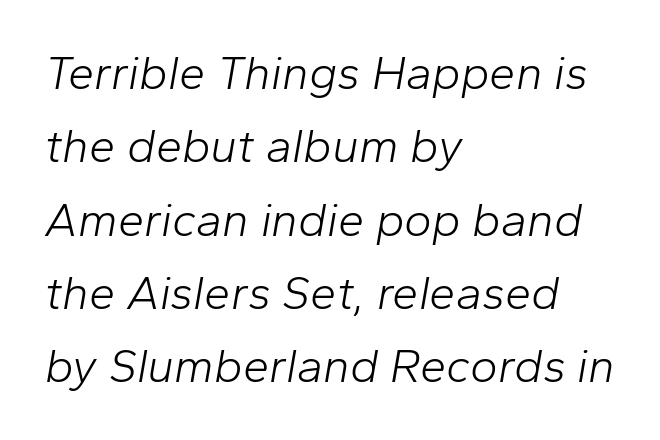
{"italic": "yes", "lean": "right", "slant_degrees": 10, "bold": "no", "weight": "light", "width": "normal", "stroke_contrast": "low", "x_height": "medium", "monospaced": "no", "underline": "no", "align": "left", "line_spacing": "normal", "line_spacing_ratio": 1.56, "letter_spacing": "normal", "letter_spacing_em": 0.0, "glyph_px": 47}
